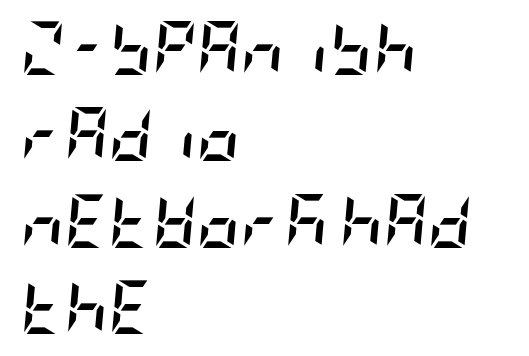
{"italic": "yes", "lean": "right", "slant_degrees": 5, "bold": "yes", "weight": "semibold", "width": "condensed", "stroke_contrast": "low", "x_height": "large", "underline": "no", "align": "left", "line_spacing": "normal", "line_spacing_ratio": 1.6, "letter_spacing": "normal", "letter_spacing_em": 0.0, "glyph_px": 54}
